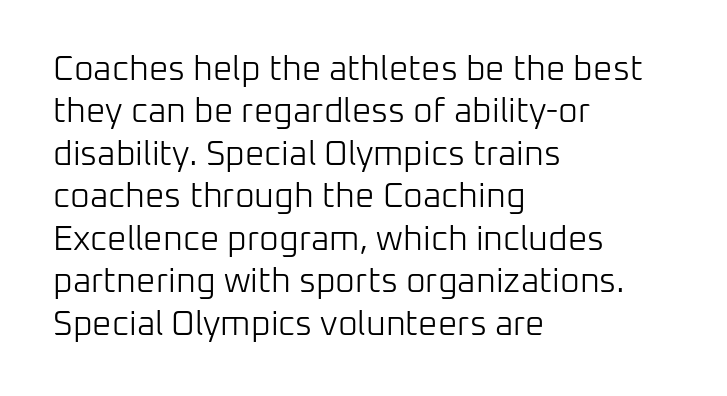
Type style note: lacks serifs. Posture: vertical. The face used here is proportionally spaced, like ordinary book or web type. The leading is moderate, giving the passage an even texture.
